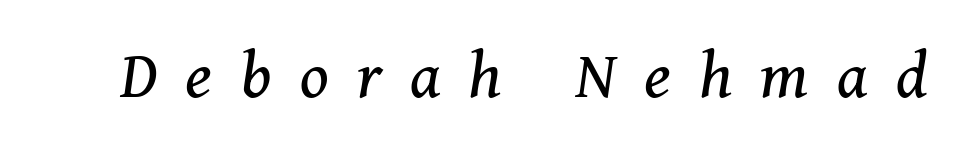
The image shows 72 px regular-weight serif type, italic (leaning right); set unusually wide letter spacing (+0.39 em), not underlined; medium stroke contrast and a medium x-height.
